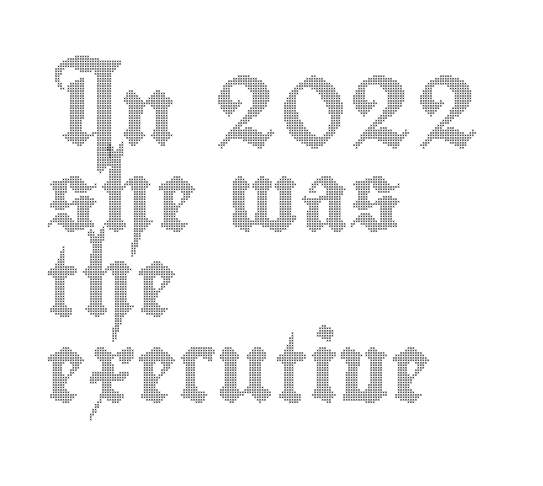
Q: Is the text italic (slanted)? A: No, it is upright.
Q: Is the text underlined? A: No.
Q: How is the paragraph aligned? A: Left-aligned.
Q: Is the spacing between letters normal or unusually wide? A: Normal.
Q: Width (condensed, normal, or wide)? A: Condensed.
Q: x-height? A: Small.
Q: Monospaced? A: No.
